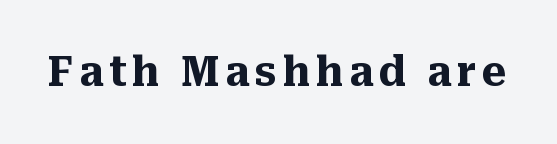
The image shows 41 px heavy serif type, upright; set not underlined; medium stroke contrast and a medium x-height.
